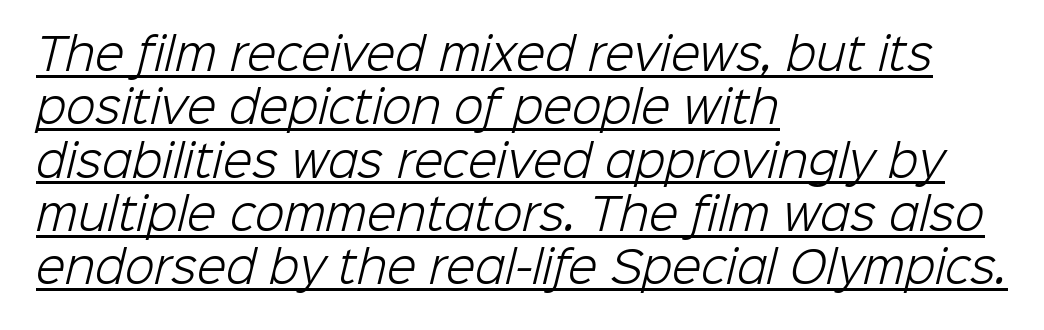
Q: Is the text bold? A: No.
Q: Is the typeface a serif or a sans-serif typeface? A: Sans-serif.
Q: Is the text underlined? A: Yes.
Q: How is the paragraph aligned? A: Left-aligned.
Q: Is the spacing between letters normal or unusually wide? A: Normal.
Q: Width (condensed, normal, or wide)? A: Normal.
Q: Stroke contrast? A: Low.
Q: x-height? A: Medium.
Q: Monospaced? A: No.
